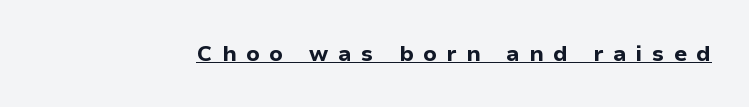
The image shows 22 px bold type, upright; set unusually wide letter spacing (+0.43 em), underlined.
